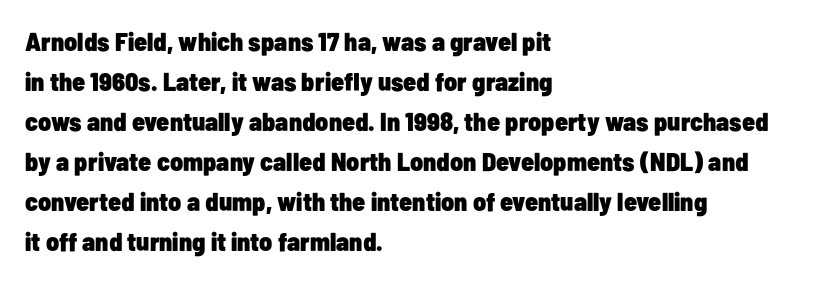
The letterforms sit shoulder to shoulder at normal distance. If you measured baseline to baseline, you'd find a middling distance. The specimen omits any rule beneath the text block's lines. These lines stack with their left ends in a neat column.
